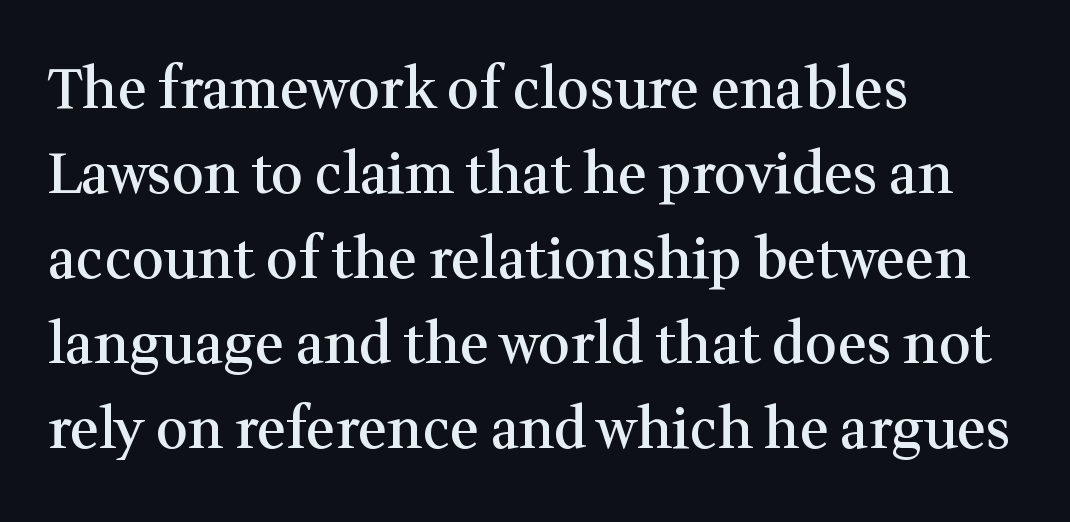
Successive baselines arrive at the customary interval. Here the glyphs are tracked normally, forming tight word shapes. Note the varied advance widths — an 'i' is clearly narrower than an 'm'. A fair bit of extra ink — the face is semibold, not bold.
